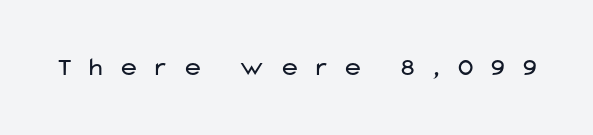
Each stroke keeps to a modest, everyday thickness or less. Letter spacing: wide. The string is rendered with underlining switched off. A typesetter would mark this as roman, not italic.
